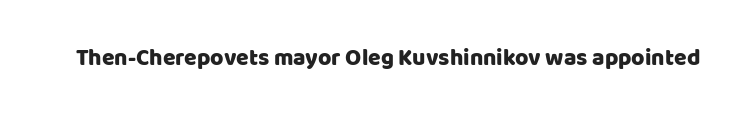
Each word holds together tightly as a unit, with standard inter-letter gaps. Posture: upright roman. The specimen omits any rule beneath the text block's lines.
